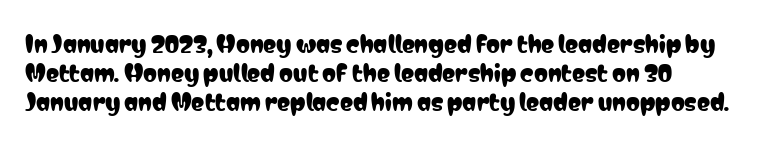
It's the straight-up-and-down kind of type. The horizontal fit of the characters is conventional and even. These lines are set flush left with a ragged right edge. Glance below the letters and you will spot only blank space.
